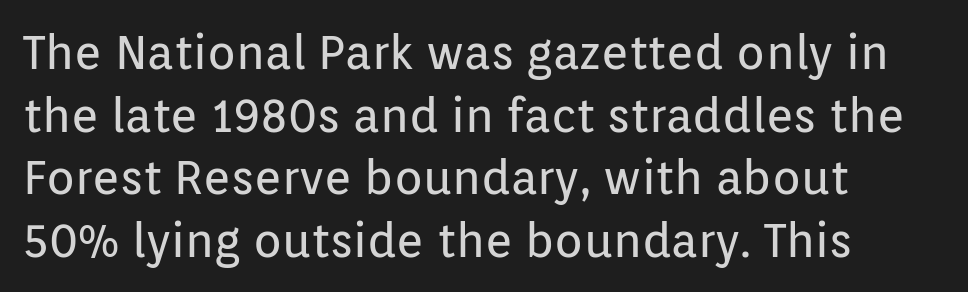
{"serif": "no", "italic": "no", "bold": "no", "weight": "regular", "width": "normal", "stroke_contrast": "low", "x_height": "medium", "monospaced": "no", "underline": "no", "align": "left", "line_spacing": "normal", "line_spacing_ratio": 1.33, "letter_spacing": "normal", "letter_spacing_em": 0.0, "glyph_px": 47}
